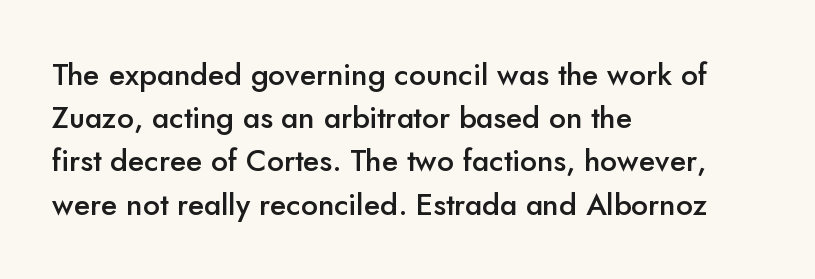
The image shows 30 px semibold sans-serif type, upright; set left-aligned, normal line spacing (1.44x), normal letter spacing, not underlined; low stroke contrast and a small x-height.
